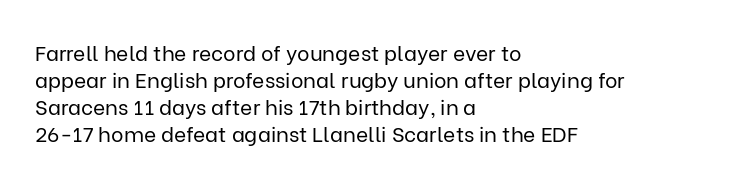
These lines keep a tight, regular rhythm from letter to letter. The rows are spaced the way most documents space them. Nothing heavy about these letters — not bold at all. A roman cut, with each character standing at attention. Check under the words: just untouched page. All the whitespace from short lines collects on the right.
